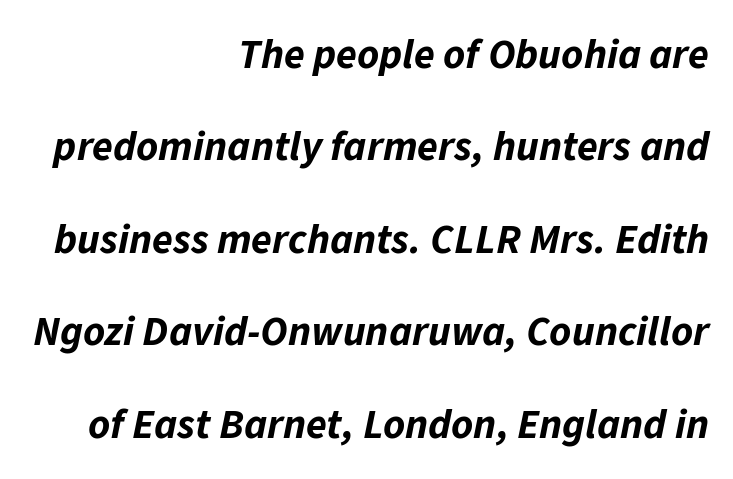
Looks like regular typesetting: each glyph gets only the width it needs. Has an underline been added? It has not. The block of text is sparse from top to bottom, with ample space between rows. Teacher's note: observe the even right margin — that is flush-right alignment. This sample uses plain, unmodified letter spacing. When letters slant like this, we call the style italic.
